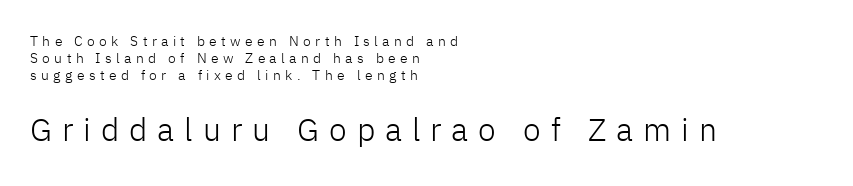
{"serif": "no", "italic": "no", "bold": "no", "weight": "light", "width": "normal", "stroke_contrast": "low", "x_height": "medium", "monospaced": "no", "underline": "no", "align": "left", "line_spacing_ratio": 1.21, "letter_spacing": "wide", "letter_spacing_em": 0.31, "larger_block": "second", "size_ratio": 2.29, "glyph_px": 32}
